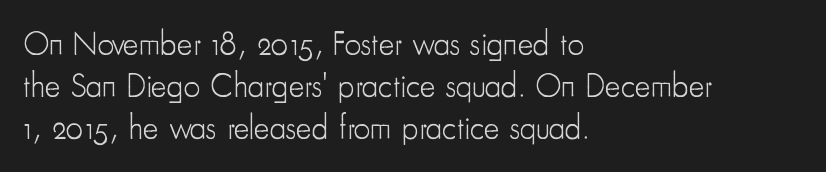
{"serif": "no", "italic": "no", "bold": "no", "weight": "light", "width": "condensed", "stroke_contrast": "low", "x_height": "small", "monospaced": "no", "underline": "no", "align": "left", "line_spacing": "normal", "line_spacing_ratio": 1.28, "letter_spacing": "normal", "letter_spacing_em": 0.0, "glyph_px": 33}
